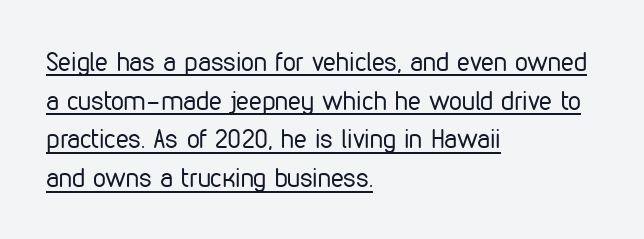
The image shows 26 px text type, upright; set left-aligned, normal line spacing (1.49x), normal letter spacing, underlined.
